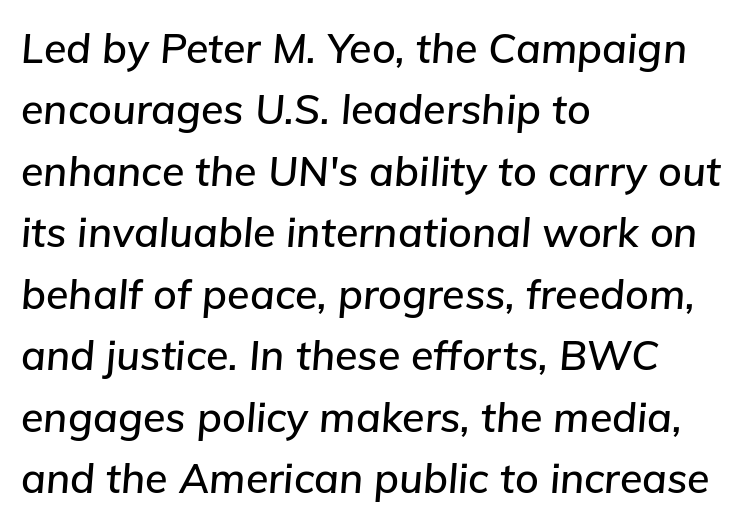
The image shows 41 px text type, italic (leaning right); set left-aligned, normal line spacing (1.5x), normal letter spacing, not underlined; low stroke contrast and a medium x-height.
